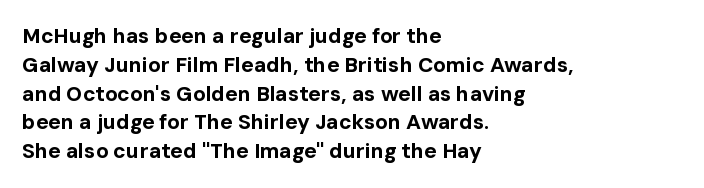
Leftover space on each line is placed entirely after the last word. The baseline area is clear. Tracking value appears to be zero — textbook default spacing. Is the type bold? Yes — the strokes are clearly thick and heavy.
